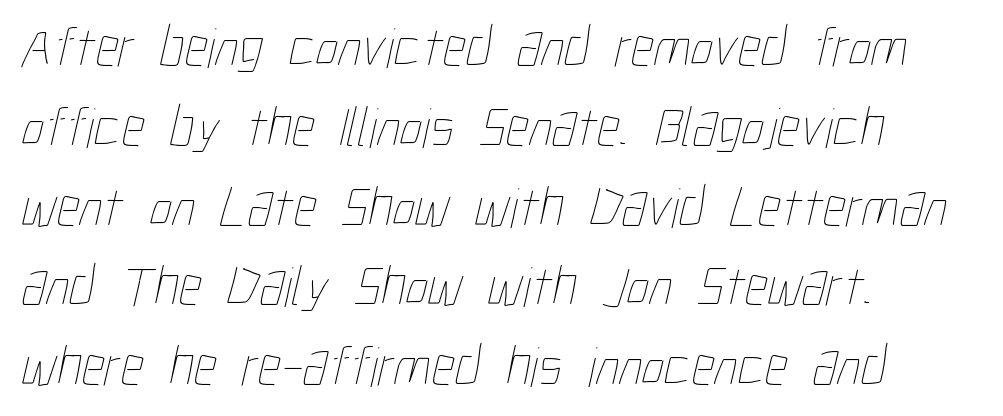
The image shows 57 px thin, condensed type; set left-aligned, normal line spacing (1.4x), normal letter spacing, not underlined; low stroke contrast and a medium x-height.
